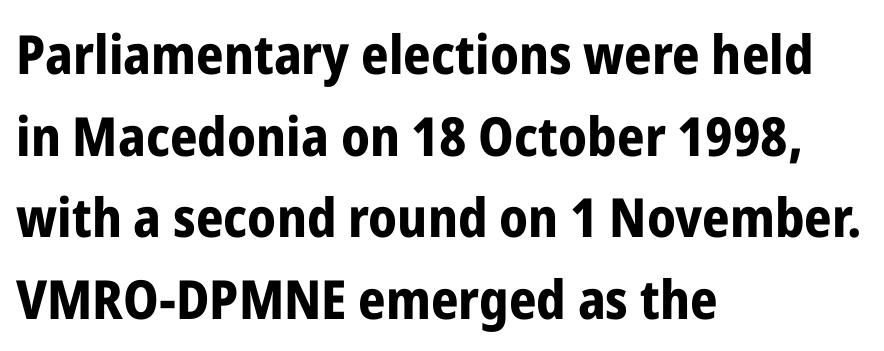
{"serif": "no", "italic": "no", "bold": "yes", "weight": "bold", "width": "condensed", "stroke_contrast": "low", "x_height": "medium", "monospaced": "no", "underline": "no", "align": "left", "line_spacing": "normal", "line_spacing_ratio": 1.51, "letter_spacing": "normal", "letter_spacing_em": 0.0, "glyph_px": 54}
